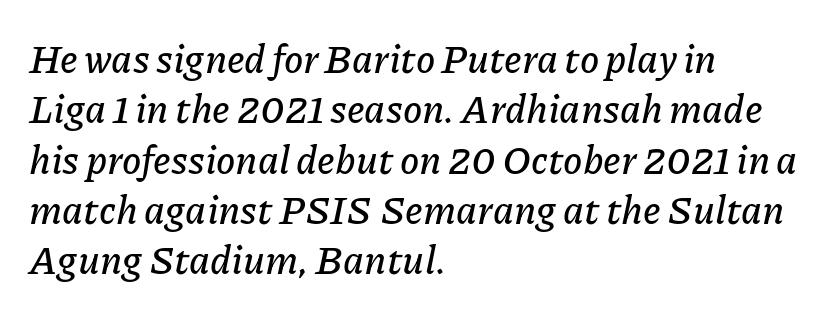
Q: Is the text italic (slanted)? A: Yes, it leans right by about 11 degrees.
Q: Is the text underlined? A: No.
Q: How is the paragraph aligned? A: Left-aligned.
Q: Is the spacing between letters normal or unusually wide? A: Normal.
Q: Is the spacing between lines tight, normal or loose? A: Normal.
Q: Width (condensed, normal, or wide)? A: Normal.
Q: Stroke contrast? A: Low.
Q: x-height? A: Medium.
Q: Monospaced? A: No.
